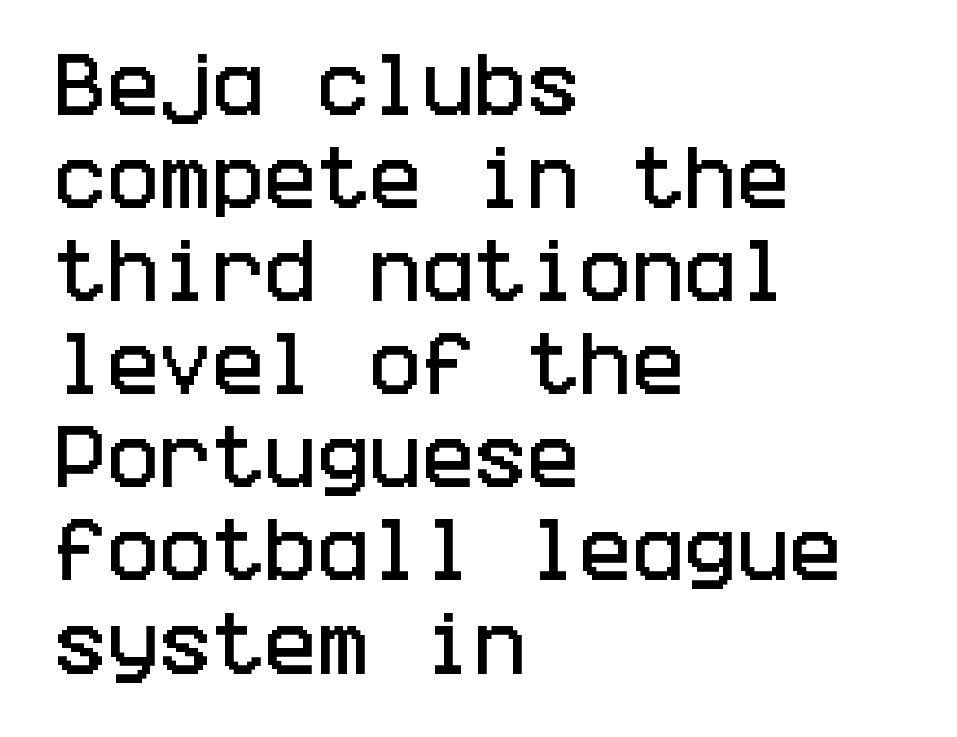
This sample uses an upright cut, with every glyph sitting square on the baseline. Each word holds together tightly as a unit, with standard inter-letter gaps. Baseline-to-baseline distance is the conventional proportion of letter height. Each row of text sits above clean, open space. Typeset ragged right — the left edge is the straight one.
